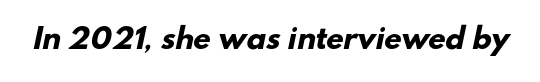
Between one letter and the next there's only the usual sliver of space. Its strokes are broad and dark, the hallmark of bold type. Each letter keeps its own natural width here, so spacing adapts to shape. In terms of letterform style, serifs are entirely absent. The specimen omits any rule beneath the text block's lines.
